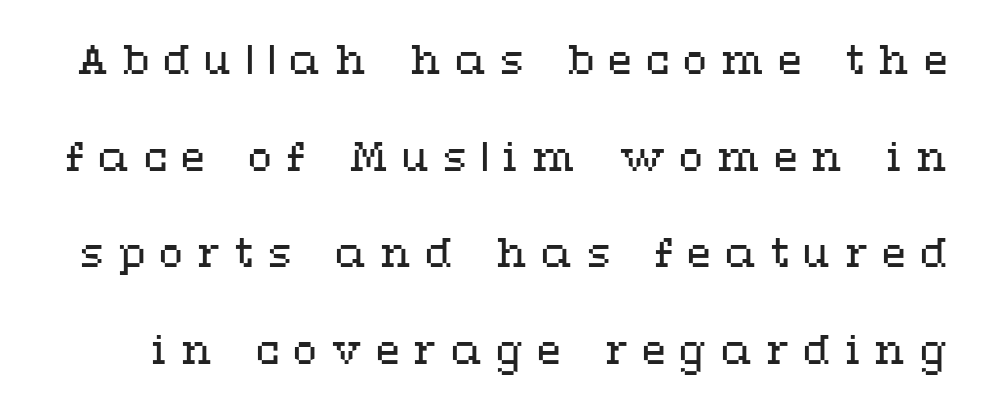
The image shows 39 px regular-weight, wide type, upright; set loose line spacing (2.48x), unusually wide letter spacing (+0.36 em), not underlined; medium stroke contrast and a medium x-height.
